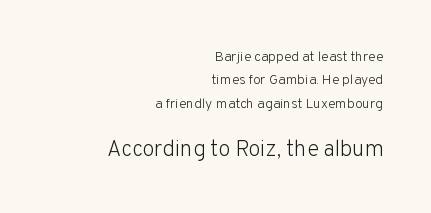
The image shows 22 px text type, upright; set right-aligned, normal line spacing (1.67x), normal letter spacing, not underlined; the second (bottom) block is 1.57x larger.
